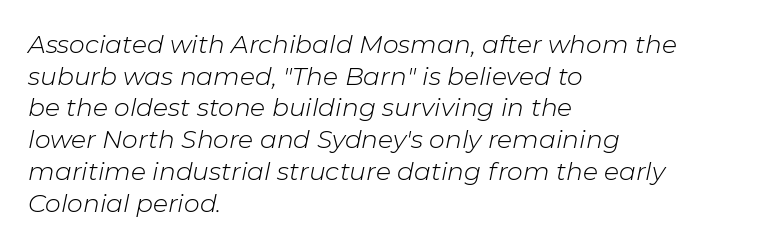
Q: Is the text bold? A: No.
Q: Is the text italic (slanted)? A: Yes, it leans right by about 11 degrees.
Q: Is the text underlined? A: No.
Q: How is the paragraph aligned? A: Left-aligned.
Q: Is the spacing between letters normal or unusually wide? A: Normal.
Q: Is the spacing between lines tight, normal or loose? A: Normal.
